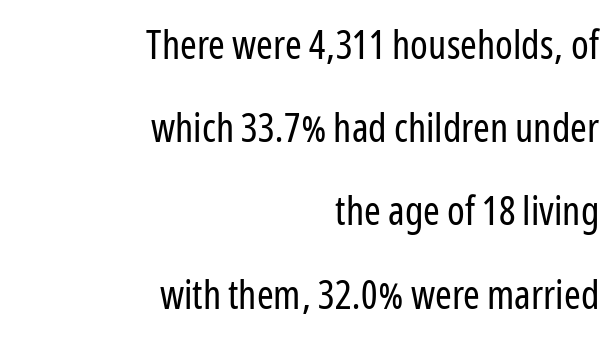
This sample uses plain, unmodified letter spacing. Observe the absence of serifs on each vertical stroke in this sample. Is there much room between lines? Yes — plenty of vertical air separates them. Note the varied advance widths — an 'i' is clearly narrower than an 'm'. The axis of the letterforms is exactly vertical. The paragraph has a hard right edge and a soft left edge.
